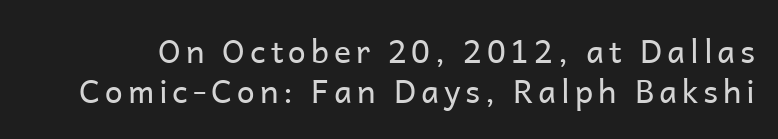
Clear beneath every line of the passage. The space between consecutive lines is moderate. The face used here is proportionally spaced, like ordinary book or web type. Italic: no, the glyphs are upright roman. Serifs: no, the terminals of the letterforms are clean. Letters have the restrained weight of plain body copy at most.
